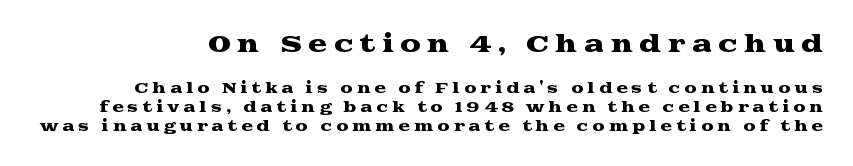
Ascenders rise straight up at ninety degrees. This layout puts the oversized block above and the modest block below. This sample keeps an unexceptional amount of space between lines. The line texture is sparse and dotted thanks to wide tracking. Underline: absent.
